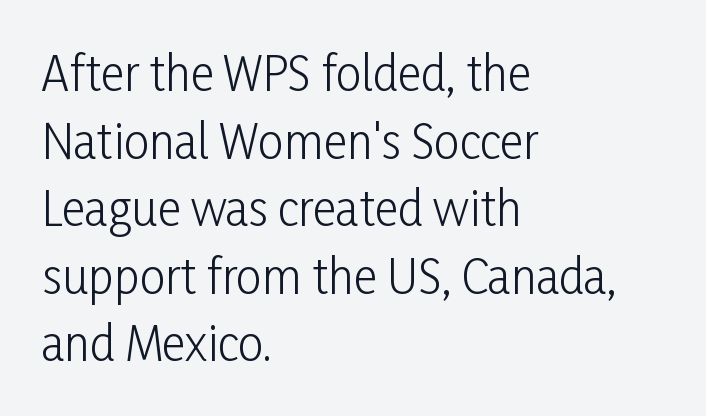
The image shows 46 px light, condensed sans-serif type, upright; set left-aligned, normal line spacing (1.47x), normal letter spacing, not underlined; low stroke contrast and a medium x-height.
